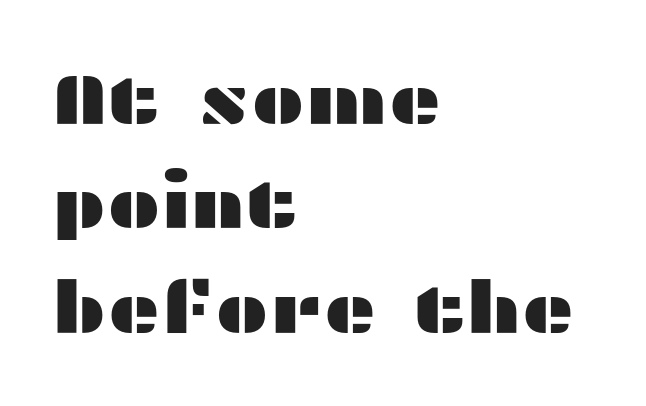
Q: Is the text italic (slanted)? A: No, it is upright.
Q: Is the typeface a serif or a sans-serif typeface? A: Sans-serif.
Q: Is the text underlined? A: No.
Q: How is the paragraph aligned? A: Left-aligned.
Q: Is the spacing between letters normal or unusually wide? A: Normal.
Q: Is the spacing between lines tight, normal or loose? A: Normal.
Q: Width (condensed, normal, or wide)? A: Wide.
Q: Stroke contrast? A: Medium.
Q: x-height? A: Medium.
Q: Monospaced? A: No.
